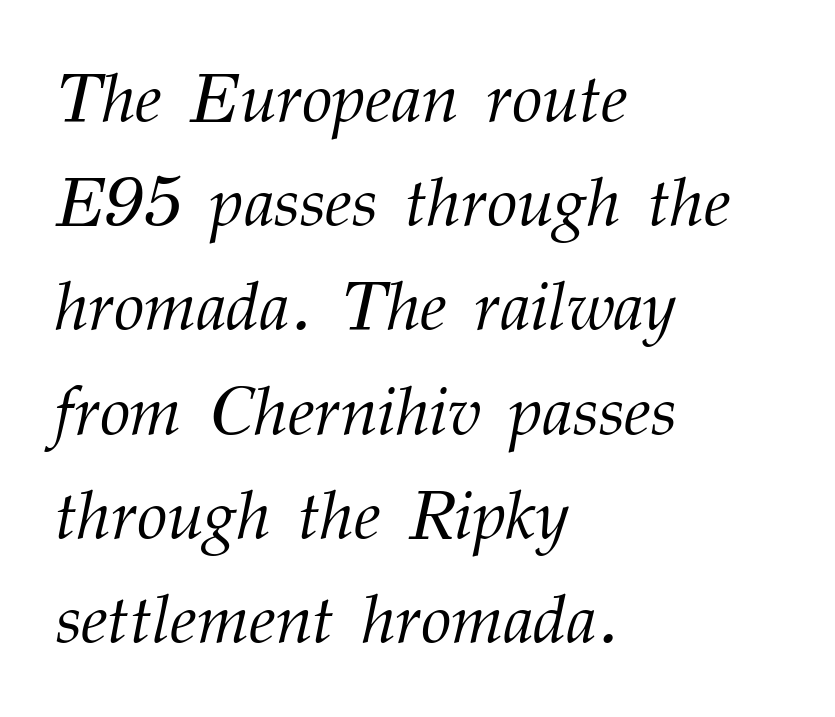
Q: Is the text bold? A: No.
Q: Is the text italic (slanted)? A: Yes, it leans right by about 12 degrees.
Q: Is the typeface a serif or a sans-serif typeface? A: Serif.
Q: Is the text underlined? A: No.
Q: How is the paragraph aligned? A: Left-aligned.
Q: Is the spacing between letters normal or unusually wide? A: Normal.
Q: Is the spacing between lines tight, normal or loose? A: Normal.
Q: Width (condensed, normal, or wide)? A: Normal.
Q: Stroke contrast? A: Medium.
Q: x-height? A: Medium.
Q: Monospaced? A: No.
